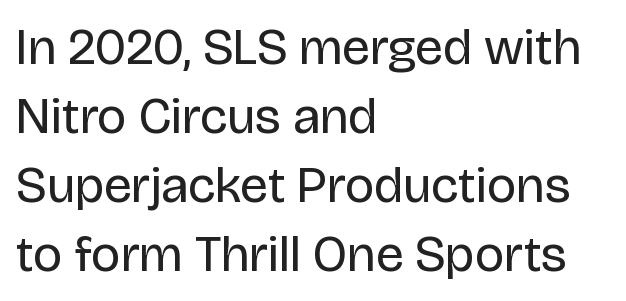
The image shows 51 px regular-weight sans-serif type, upright; set left-aligned, normal line spacing (1.35x), normal letter spacing, not underlined; low stroke contrast and a large x-height.
